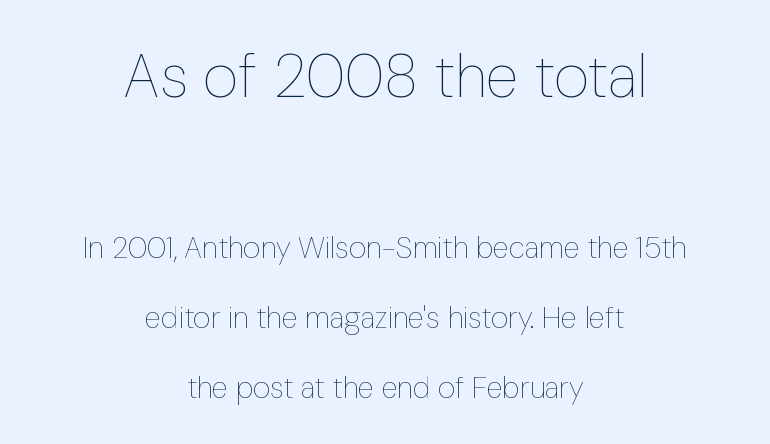
The image shows 61 px thin, condensed type, upright; set centered, loose line spacing (2.34x), normal letter spacing, not underlined; the first (top) block is 2.03x larger; low stroke contrast and a medium x-height.
